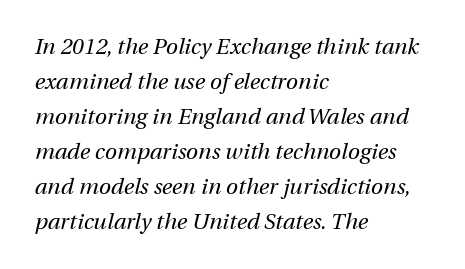
Does the leading feel generous? No, just average. The horizontal fit of the characters is conventional and even. Layout note: lines flush left. An italicized treatment has been applied to the whole sample. The weight tops out at a normal text grade.
